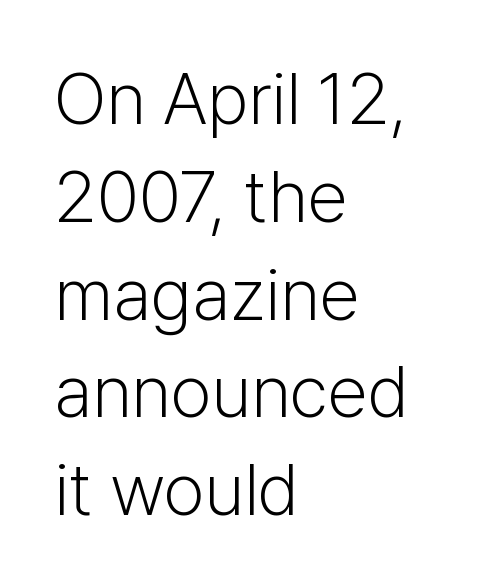
{"serif": "no", "italic": "no", "bold": "no", "weight": "light", "width": "normal", "stroke_contrast": "low", "x_height": "medium", "monospaced": "no", "underline": "no", "align": "left", "line_spacing": "normal", "line_spacing_ratio": 1.34, "letter_spacing": "normal", "letter_spacing_em": 0.0, "glyph_px": 73}
